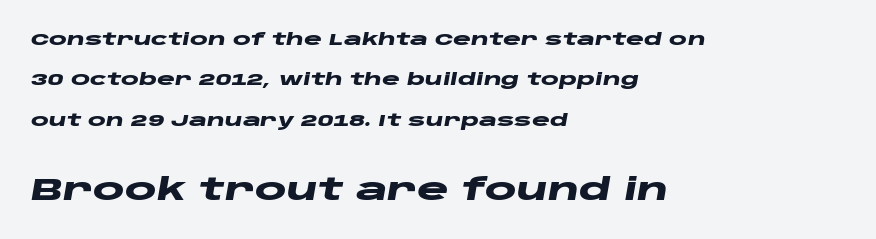
The image shows 30 px heavy, wide type, italic (leaning right); set left-aligned, loose line spacing (2.37x), normal letter spacing, not underlined; the second (bottom) block is 1.76x larger; low stroke contrast and a large x-height.
